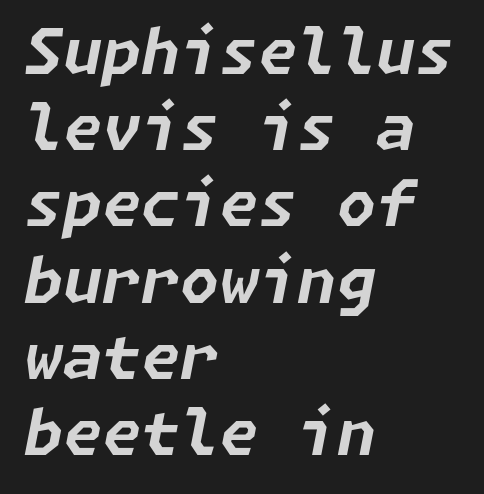
Q: Is the text bold? A: Yes.
Q: Is the text italic (slanted)? A: Yes, it leans right by about 11 degrees.
Q: Is the text underlined? A: No.
Q: How is the paragraph aligned? A: Left-aligned.
Q: Is the spacing between letters normal or unusually wide? A: Normal.
Q: Width (condensed, normal, or wide)? A: Normal.
Q: Stroke contrast? A: Low.
Q: x-height? A: Medium.
